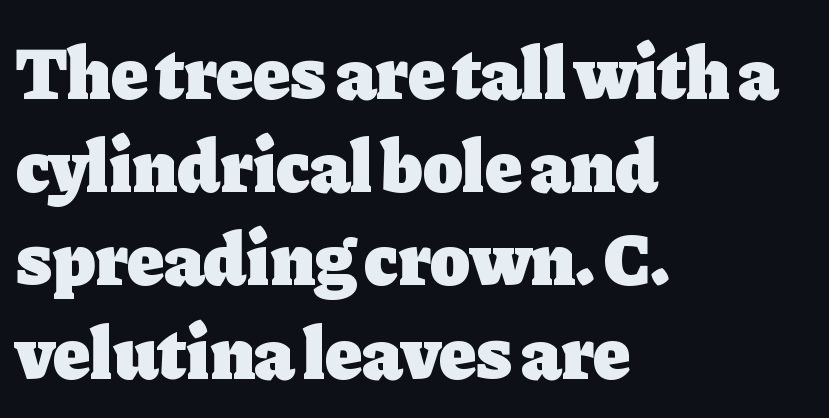
The image shows 74 px heavy serif type, upright; set left-aligned, normal line spacing (1.26x), normal letter spacing, not underlined; low stroke contrast and a medium x-height.
